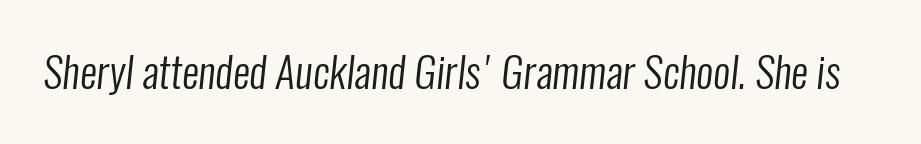
{"serif": "no", "bold": "no", "weight": "regular", "width": "condensed", "stroke_contrast": "low", "x_height": "medium", "monospaced": "no", "underline": "no", "letter_spacing": "normal", "letter_spacing_em": 0.0, "glyph_px": 42}
